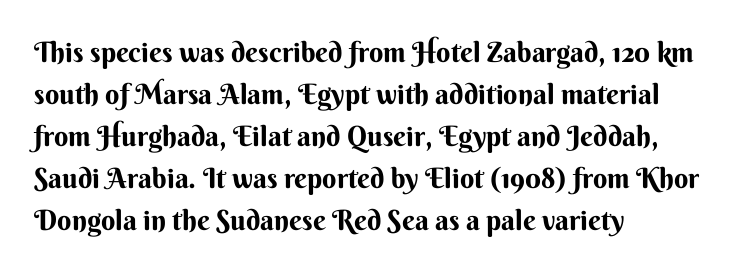
Q: Is the text bold? A: Yes.
Q: Is the text italic (slanted)? A: No, it is upright.
Q: Is the typeface a serif or a sans-serif typeface? A: Sans-serif.
Q: Is the text underlined? A: No.
Q: How is the paragraph aligned? A: Left-aligned.
Q: Is the spacing between letters normal or unusually wide? A: Normal.
Q: Is the spacing between lines tight, normal or loose? A: Normal.
Q: Width (condensed, normal, or wide)? A: Normal.
Q: Stroke contrast? A: Medium.
Q: x-height? A: Small.
Q: Monospaced? A: No.
